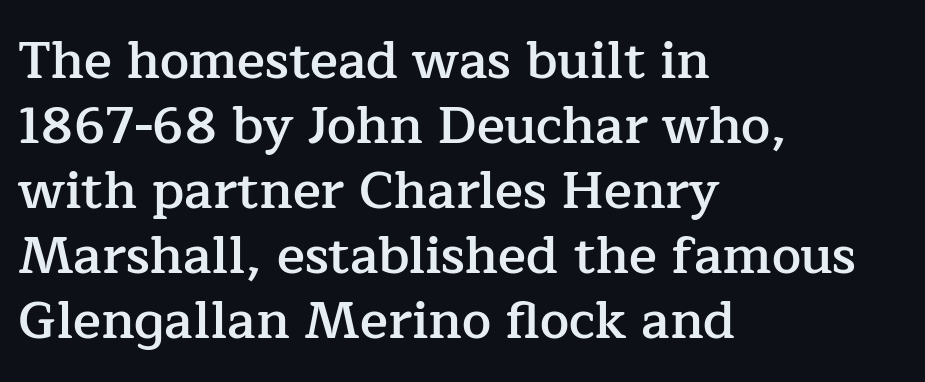
It's the straight-up-and-down kind of type. The rendering uses natural spacing where letterforms have individual widths. Letters rest on an invisible, unmarked baseline. These lines sit exactly where default settings would place them. Stroke thickness is moderately raised; the sample reads as semibold.
